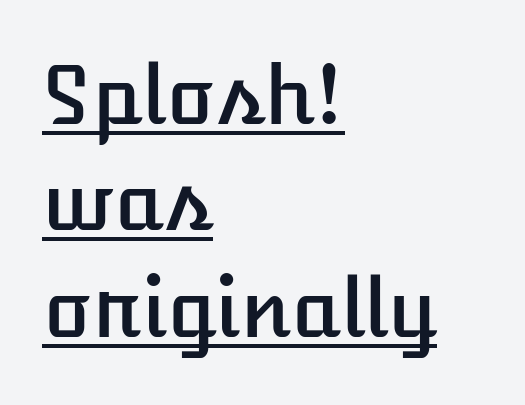
{"italic": "no", "width": "normal", "stroke_contrast": "low", "x_height": "medium", "monospaced": "no", "underline": "yes", "align": "left", "line_spacing": "normal", "line_spacing_ratio": 1.33, "letter_spacing": "normal", "letter_spacing_em": 0.0, "glyph_px": 80}
